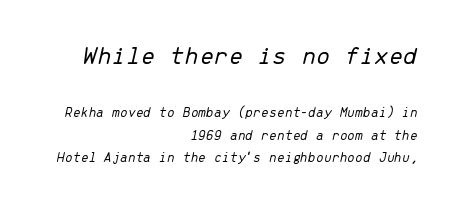
{"italic": "yes", "lean": "right", "slant_degrees": 13, "bold": "no", "underline": "no", "align": "right", "line_spacing": "normal", "line_spacing_ratio": 1.6, "letter_spacing": "normal", "letter_spacing_em": 0.0, "larger_block": "first", "size_ratio": 1.86, "glyph_px": 26}
